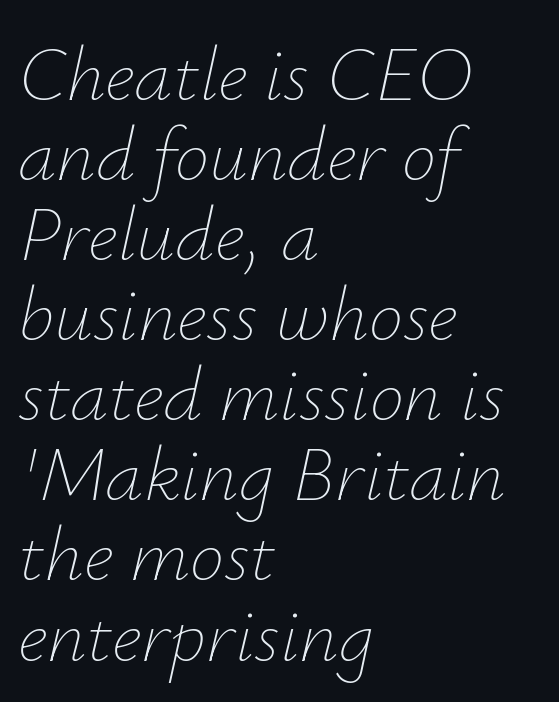
The font's italic variant was chosen for this text. The strip under each line holds only bare page. Observe the ordinary spacing: letters are neighbours, not strangers. You could not count columns in this text — the font is proportionally spaced. The paragraph shown leans on its left margin.
